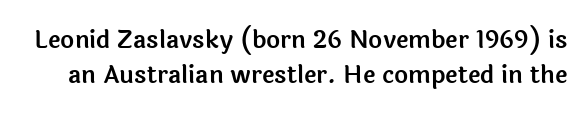
{"italic": "no", "underline": "no", "line_spacing": "normal", "line_spacing_ratio": 1.44, "letter_spacing": "normal", "letter_spacing_em": 0.0, "glyph_px": 24}
